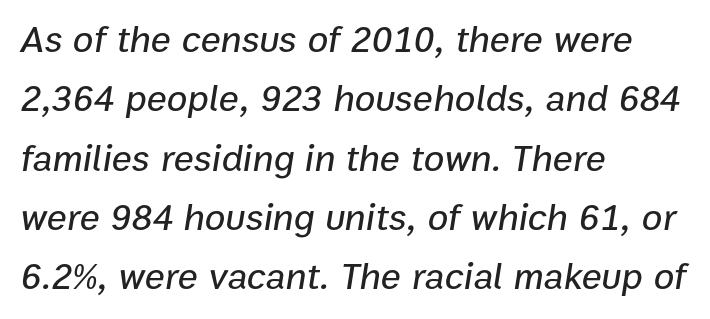
{"italic": "yes", "lean": "right", "slant_degrees": 9, "width": "normal", "stroke_contrast": "low", "x_height": "medium", "monospaced": "no", "underline": "no", "align": "left", "line_spacing": "normal", "line_spacing_ratio": 1.56, "letter_spacing": "normal", "letter_spacing_em": 0.0, "glyph_px": 38}
